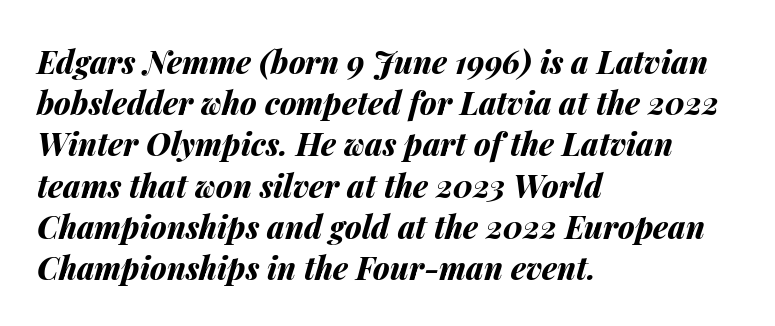
The image shows 31 px bold type, italic (leaning right); set left-aligned, normal line spacing (1.33x), normal letter spacing, not underlined; medium stroke contrast and a medium x-height.
